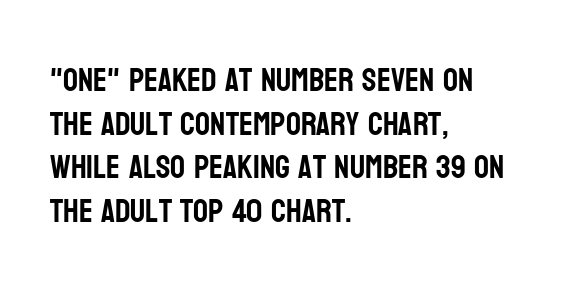
Q: Is the text italic (slanted)? A: No, it is upright.
Q: Is the typeface a serif or a sans-serif typeface? A: Sans-serif.
Q: Is the text underlined? A: No.
Q: How is the paragraph aligned? A: Left-aligned.
Q: Is the spacing between letters normal or unusually wide? A: Normal.
Q: Is the spacing between lines tight, normal or loose? A: Normal.
Q: Width (condensed, normal, or wide)? A: Condensed.
Q: Stroke contrast? A: Low.
Q: x-height? A: Large.
Q: Monospaced? A: No.
